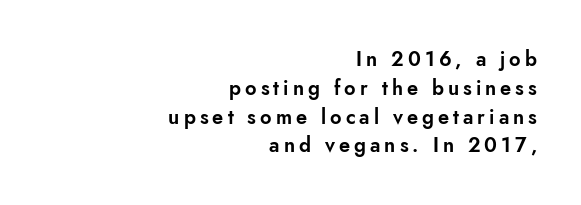
Characters remain perfectly vertical along every line. Inter-character spacing is expanded well beyond the font's built-in metrics. The paragraph has a hard right edge and a soft left edge. Regular leading.
